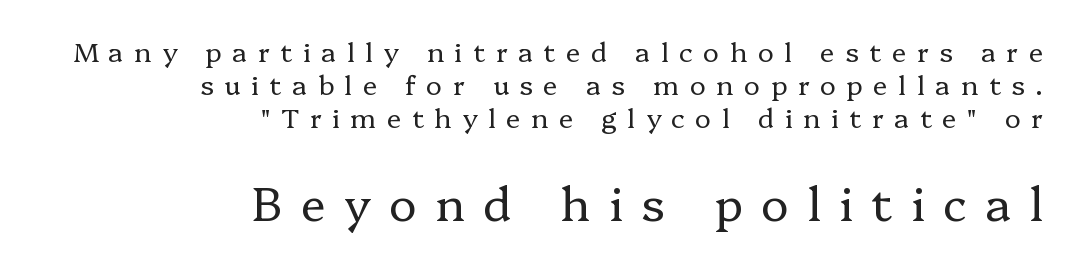
Q: Is the text bold? A: No.
Q: Is the text italic (slanted)? A: No, it is upright.
Q: Is the typeface a serif or a sans-serif typeface? A: Serif.
Q: Is the text underlined? A: No.
Q: How is the paragraph aligned? A: Right-aligned.
Q: Is the spacing between letters normal or unusually wide? A: Unusually wide.
Q: Which block of text is set in a larger size, the first (top) or the second (bottom)? A: The second (bottom) one.
Q: Width (condensed, normal, or wide)? A: Normal.
Q: Stroke contrast? A: Low.
Q: x-height? A: Medium.
Q: Monospaced? A: No.
